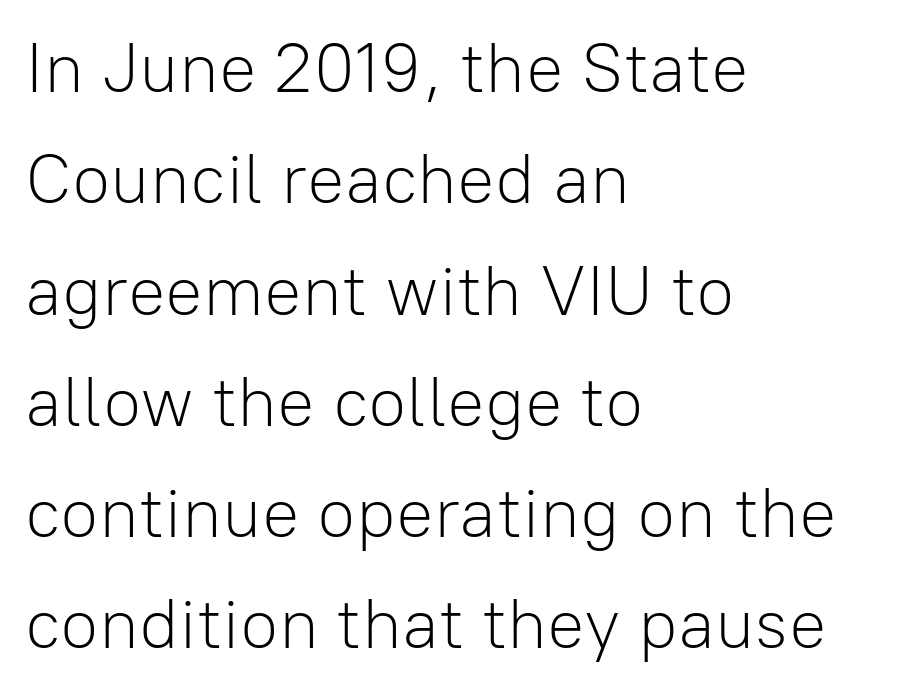
{"serif": "no", "italic": "no", "bold": "no", "weight": "light", "width": "normal", "stroke_contrast": "low", "x_height": "medium", "monospaced": "no", "underline": "no", "align": "left", "line_spacing": "normal", "line_spacing_ratio": 1.59, "letter_spacing": "normal", "letter_spacing_em": 0.0, "glyph_px": 70}
